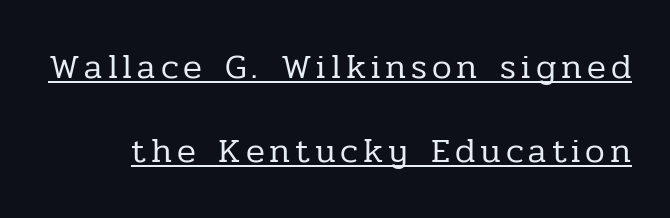
The image shows 35 px regular-weight serif type, upright; set loose line spacing (2.41x), underlined; low stroke contrast and a medium x-height.
